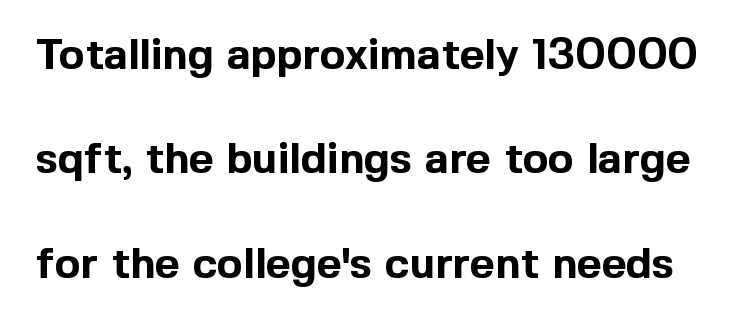
The image shows 43 px bold sans-serif type, upright; set loose line spacing (2.43x), normal letter spacing, not underlined; a medium x-height.
